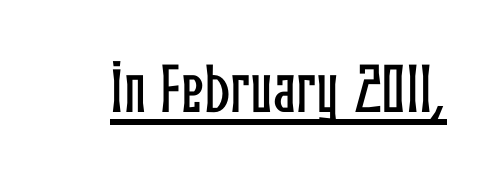
Q: Is the text italic (slanted)? A: No, it is upright.
Q: Is the text underlined? A: Yes.
Q: Is the spacing between letters normal or unusually wide? A: Normal.
Q: Width (condensed, normal, or wide)? A: Condensed.
Q: Stroke contrast? A: Low.
Q: x-height? A: Medium.
Q: Monospaced? A: No.
